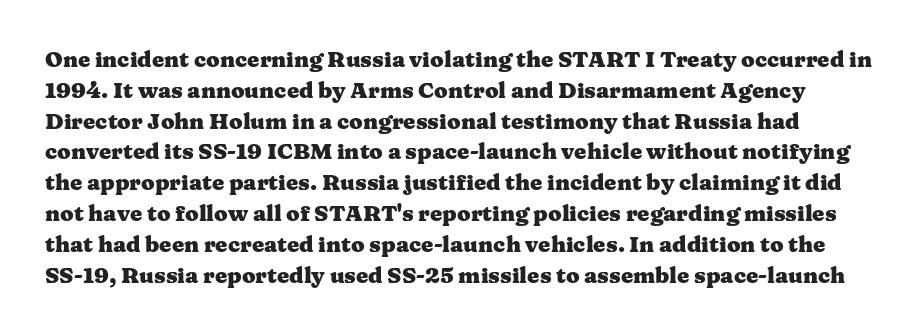
The image shows 22 px bold type, upright; set normal line spacing (1.4x), normal letter spacing, not underlined.
